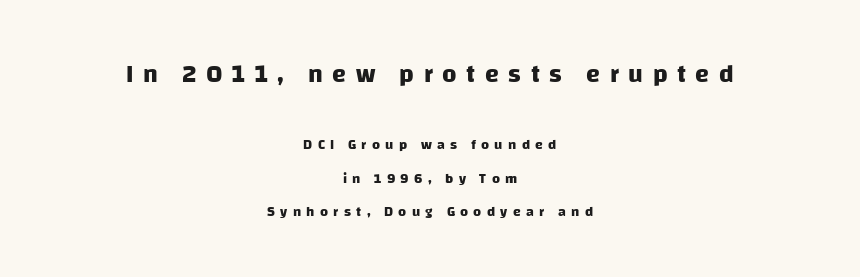
Q: Is the text bold? A: Yes.
Q: Is the text underlined? A: No.
Q: How is the paragraph aligned? A: Centered.
Q: Is the spacing between letters normal or unusually wide? A: Unusually wide.
Q: Is the spacing between lines tight, normal or loose? A: Loose.
Q: Which block of text is set in a larger size, the first (top) or the second (bottom)? A: The first (top) one.
